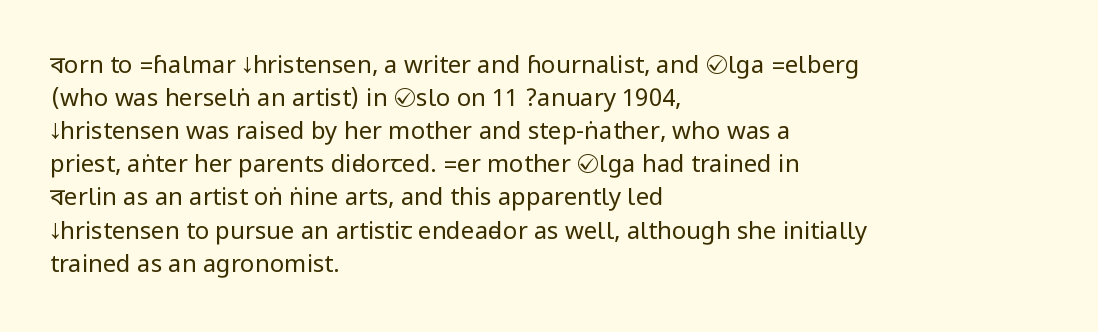
The image shows 24 px text type, upright; set left-aligned, normal line spacing (1.38x), normal letter spacing, not underlined.
